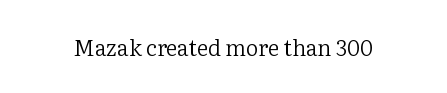
{"italic": "no", "bold": "no", "underline": "no", "letter_spacing": "normal", "letter_spacing_em": 0.0, "glyph_px": 22}
